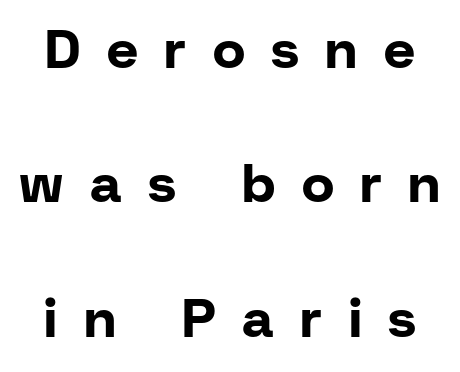
Notice the wide empty band between every row — that's loose leading. The lettering holds an erect, upright posture throughout. A clean baseline with only descenders dipping below it. This rendering employs a face without finishing strokes, i.e., a sans-serif. Is this a fixed-width face? No — the glyphs have proportional, varying widths.
